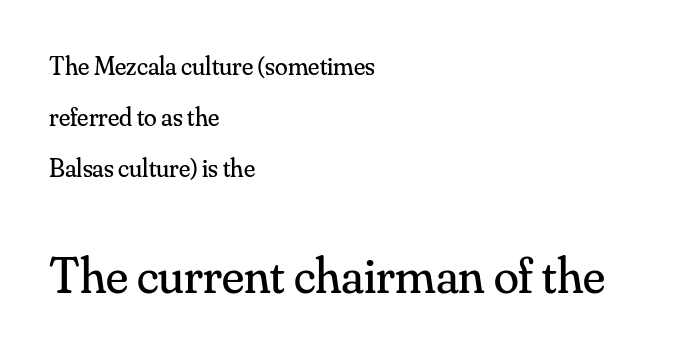
The image shows 51 px regular-weight serif type, upright; set left-aligned, loose line spacing (1.97x), normal letter spacing, not underlined; the second (bottom) block is 1.96x larger; medium stroke contrast and a small x-height.
